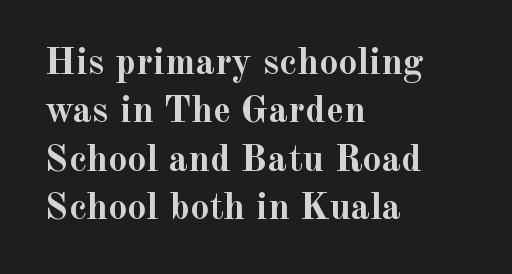
{"serif": "yes", "italic": "no", "bold": "yes", "weight": "semibold", "width": "normal", "x_height": "small", "monospaced": "no", "underline": "no", "align": "left", "line_spacing": "normal", "line_spacing_ratio": 1.27, "letter_spacing": "normal", "letter_spacing_em": 0.0, "glyph_px": 38}
